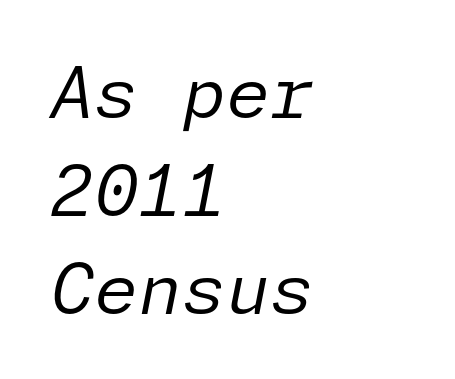
The space directly below the letters is spotless. The weight tops out at a normal text grade. These lines were composed using italics. The letters sit at their default tracking, neither squeezed nor spread.
